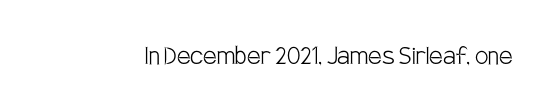
Only glyphs here, with clear space below each row. Examine the stroke ends and you'll find no serifs. The lettering stays uniformly vertical, giving the passage a roman look. This sample has the flowing, uneven cadence of proportional lettering.
